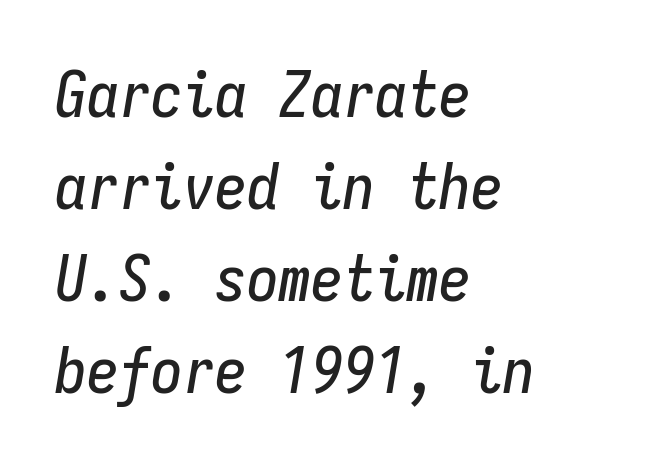
Note the uniform advance width — an 'i' takes as much space as an 'm'. In CSS terms this would be text-align: left. Check under the words: just untouched page. How are the letters spaced? Ordinarily, with no added tracking. If you measured baseline to baseline, you'd find a middling distance. Tall strokes in this sample are angled rather than plumb.
